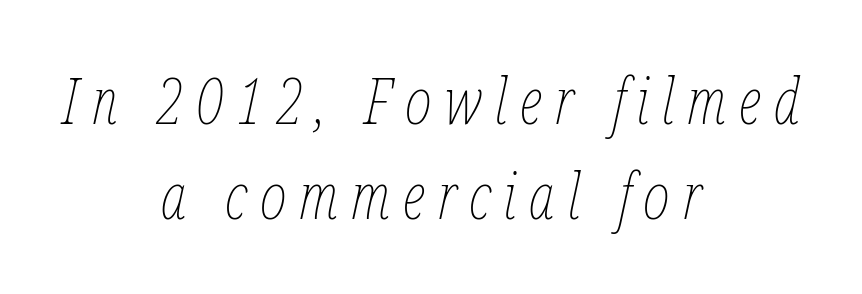
Q: Is the text bold? A: No.
Q: Is the text italic (slanted)? A: Yes, it leans right by about 12 degrees.
Q: Is the text underlined? A: No.
Q: How is the paragraph aligned? A: Centered.
Q: Is the spacing between letters normal or unusually wide? A: Unusually wide.
Q: Is the spacing between lines tight, normal or loose? A: Normal.
Q: Width (condensed, normal, or wide)? A: Condensed.
Q: Stroke contrast? A: Low.
Q: x-height? A: Medium.
Q: Monospaced? A: No.
